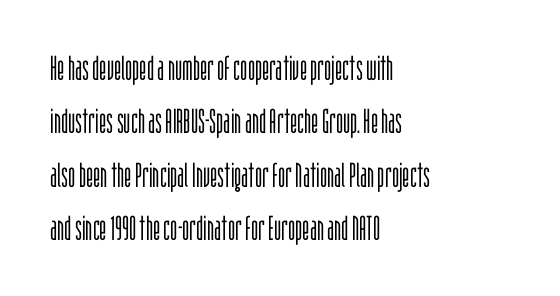
The image shows 34 px light, condensed sans-serif type, upright; set left-aligned, normal line spacing (1.57x), normal letter spacing, not underlined; low stroke contrast and a large x-height.
